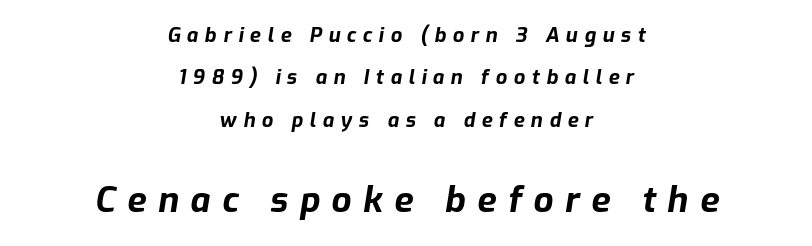
Q: Is the text bold? A: Yes.
Q: Is the text italic (slanted)? A: Yes, it leans right by about 9 degrees.
Q: Is the text underlined? A: No.
Q: How is the paragraph aligned? A: Centered.
Q: Is the spacing between letters normal or unusually wide? A: Unusually wide.
Q: Is the spacing between lines tight, normal or loose? A: Loose.
Q: Which block of text is set in a larger size, the first (top) or the second (bottom)? A: The second (bottom) one.
Q: Width (condensed, normal, or wide)? A: Normal.
Q: Stroke contrast? A: Low.
Q: x-height? A: Medium.
Q: Monospaced? A: No.
